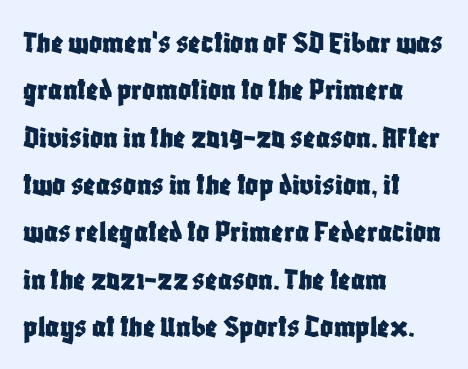
Leading matches the norm, producing a regular column. This sample has the flowing, uneven cadence of proportional lettering. Does the type have serifs? No, each stem ends abruptly. All the whitespace from short lines collects on the right. You can tell it's not italic because the verticals are truly vertical. Any mark beneath the type? The region is blank.
